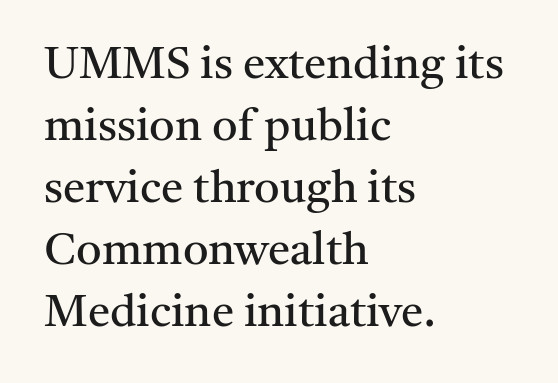
Stem width sits at or under what a default text font uses. Words float on clear page, feet unadorned. Serifs: yes, visible at the terminals of the letterforms. Caption: multi-line text, flush left, ragged right.
